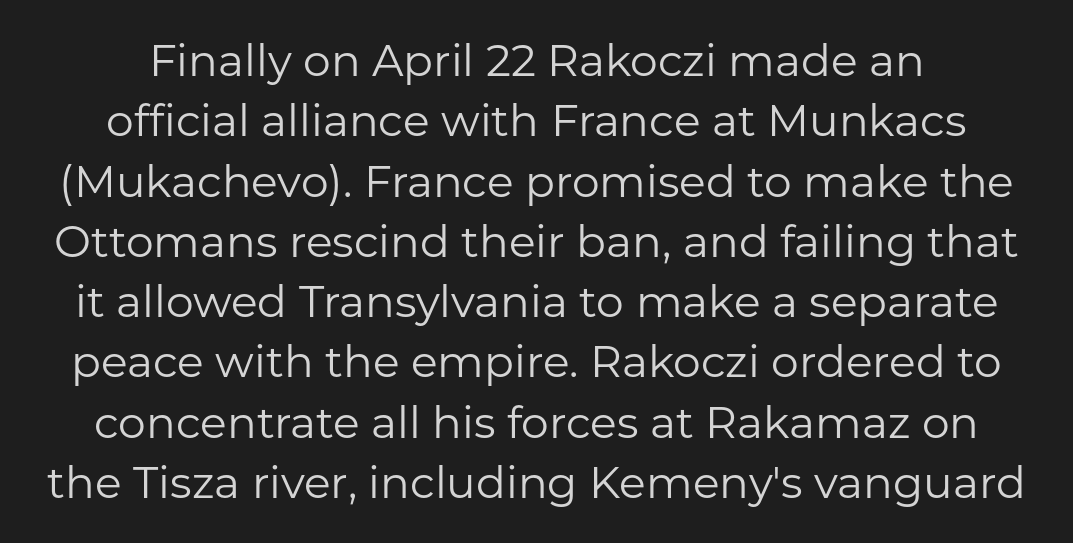
Q: Is the text bold? A: No.
Q: Is the text italic (slanted)? A: No, it is upright.
Q: Is the typeface a serif or a sans-serif typeface? A: Sans-serif.
Q: Is the text underlined? A: No.
Q: Is the spacing between letters normal or unusually wide? A: Normal.
Q: Is the spacing between lines tight, normal or loose? A: Normal.
Q: Width (condensed, normal, or wide)? A: Normal.
Q: Stroke contrast? A: Low.
Q: x-height? A: Medium.
Q: Monospaced? A: No.
